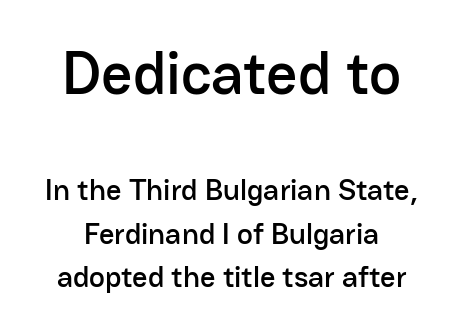
Q: Is the text italic (slanted)? A: No, it is upright.
Q: Is the typeface a serif or a sans-serif typeface? A: Sans-serif.
Q: Is the text underlined? A: No.
Q: Is the spacing between letters normal or unusually wide? A: Normal.
Q: Is the spacing between lines tight, normal or loose? A: Normal.
Q: Which block of text is set in a larger size, the first (top) or the second (bottom)? A: The first (top) one.
Q: Width (condensed, normal, or wide)? A: Normal.
Q: Stroke contrast? A: Low.
Q: x-height? A: Medium.
Q: Monospaced? A: No.
